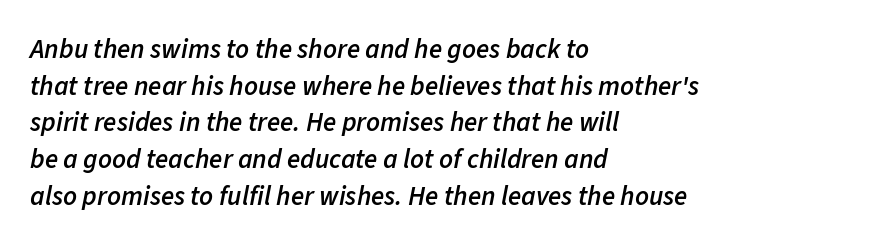
Yep, that's italic — everything's leaning. Casual observation: everything's shoved over to the left. Every letter is mildly thick-stroked: semibold rather than bold. This sample uses plain, unmodified letter spacing. Clear beneath every line of the passage.
